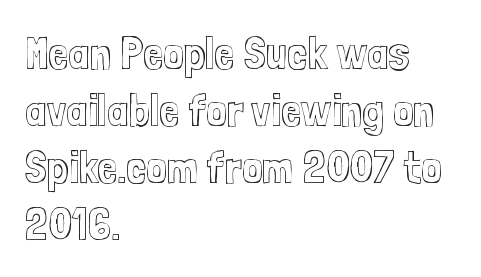
{"italic": "no", "width": "condensed", "x_height": "medium", "monospaced": "no", "underline": "no", "align": "left", "line_spacing_ratio": 1.24, "letter_spacing": "normal", "letter_spacing_em": 0.0, "glyph_px": 46}
